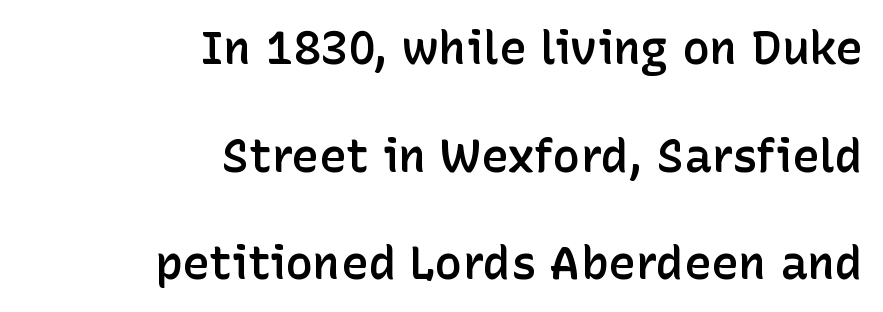
The image shows 46 px semibold sans-serif type, upright; set right-aligned, loose line spacing (2.34x), normal letter spacing, not underlined; low stroke contrast and a medium x-height.
